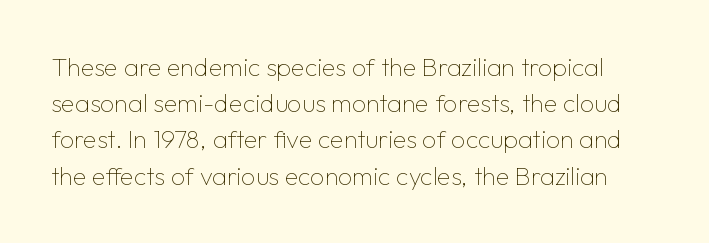
Q: Is the text bold? A: No.
Q: Is the text italic (slanted)? A: No, it is upright.
Q: Is the text underlined? A: No.
Q: Is the spacing between letters normal or unusually wide? A: Normal.
Q: Is the spacing between lines tight, normal or loose? A: Normal.
